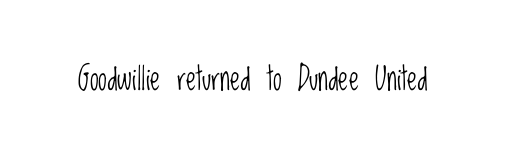
Italic: no, the glyphs are upright roman. Inter-character spacing is left at the font's built-in metrics. The passage shown is not bold in any degree. Quick note: underline off.
